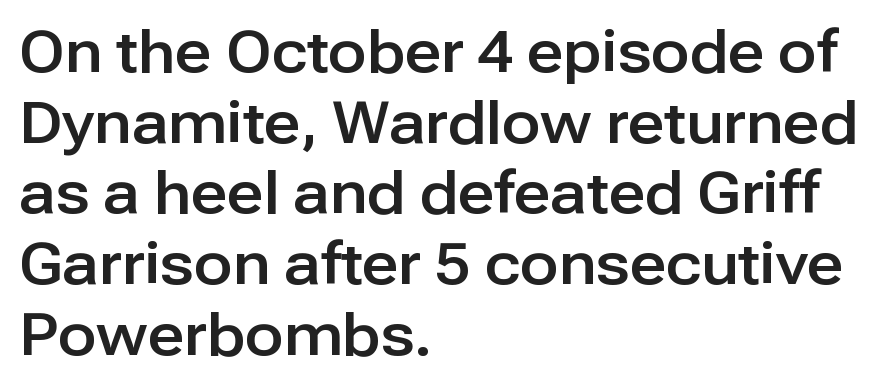
Q: Is the text italic (slanted)? A: No, it is upright.
Q: Is the typeface a serif or a sans-serif typeface? A: Sans-serif.
Q: Is the text underlined? A: No.
Q: How is the paragraph aligned? A: Left-aligned.
Q: Is the spacing between letters normal or unusually wide? A: Normal.
Q: Width (condensed, normal, or wide)? A: Normal.
Q: Stroke contrast? A: Low.
Q: x-height? A: Medium.
Q: Monospaced? A: No.
